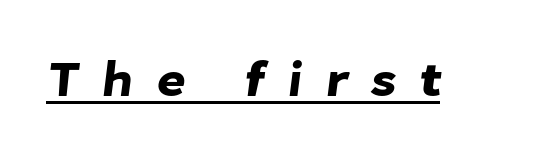
Is this a fixed-width face? No — the glyphs have proportional, varying widths. A typographer would call this underscored text. Display-style spreading of the glyphs; the letterfit is very open. No feet cap the strokes, marking this as sans-serif type.
